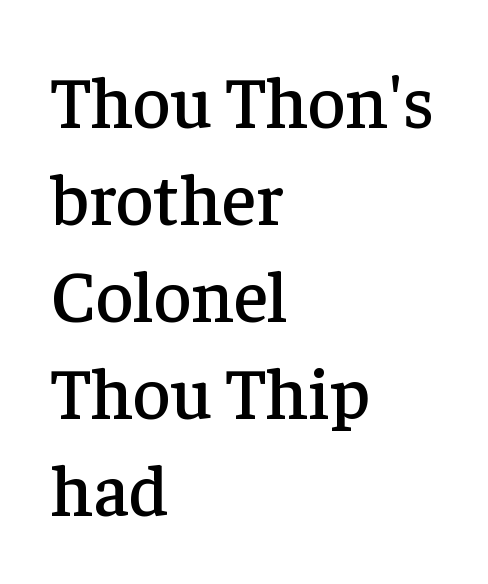
{"serif": "yes", "italic": "no", "width": "normal", "stroke_contrast": "low", "x_height": "medium", "monospaced": "no", "underline": "no", "align": "left", "line_spacing": "normal", "line_spacing_ratio": 1.33, "letter_spacing": "normal", "letter_spacing_em": 0.0, "glyph_px": 73}
